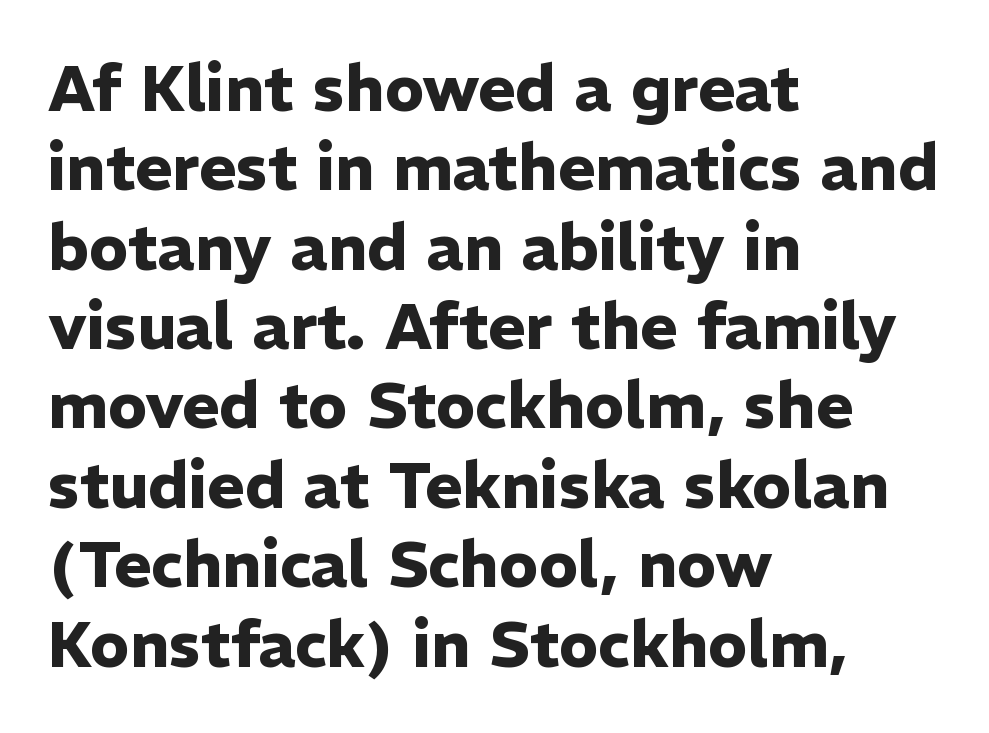
Q: Is the text bold? A: Yes.
Q: Is the text italic (slanted)? A: No, it is upright.
Q: Is the typeface a serif or a sans-serif typeface? A: Sans-serif.
Q: Is the text underlined? A: No.
Q: How is the paragraph aligned? A: Left-aligned.
Q: Is the spacing between letters normal or unusually wide? A: Normal.
Q: Width (condensed, normal, or wide)? A: Normal.
Q: Stroke contrast? A: Low.
Q: x-height? A: Medium.
Q: Monospaced? A: No.
